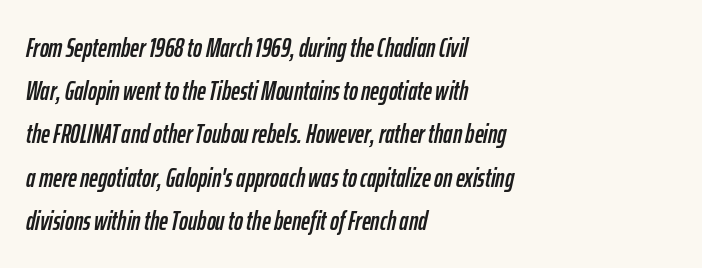
Q: Is the text italic (slanted)? A: Yes, it leans right by about 12 degrees.
Q: Is the text underlined? A: No.
Q: How is the paragraph aligned? A: Left-aligned.
Q: Is the spacing between letters normal or unusually wide? A: Normal.
Q: Is the spacing between lines tight, normal or loose? A: Normal.
